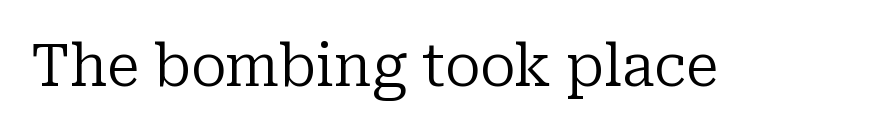
Nope, not italic — everything's standing straight. A typesetter would call this proportional, since set widths differ per character. Little horizontal feet cap the strokes, marking this as serif type. Honestly, there is no underline to notice here at all.
